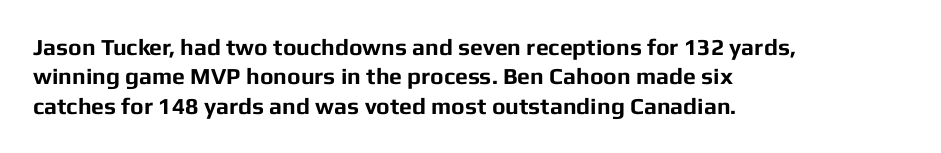
In terms of posture, this sample is upright. Whoever set this chose a conventional vertical rhythm. The space directly below the letters is spotless. A typesetter would call this zero additional tracking.
